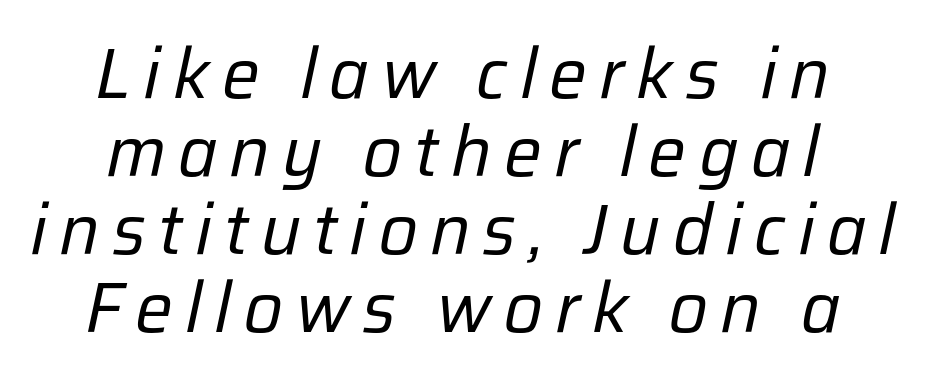
Teacher's note: observe the equal gaps on both sides — that is centered alignment. Stroke mass is kept to a normal reading level or below. You could not count columns in this text — the font is proportionally spaced. One glance says dense: line gaps are narrower than usual. The glyphs are unaccompanied by any horizontal stroke below them.
